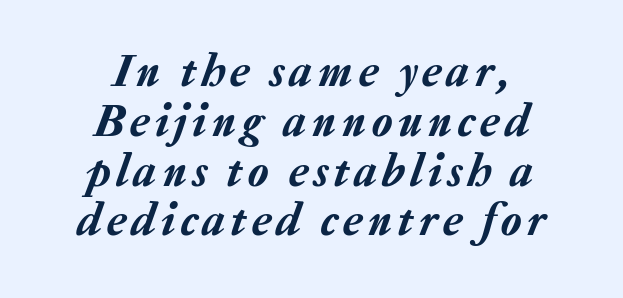
Q: Is the text italic (slanted)? A: Yes, it leans right by about 20 degrees.
Q: Is the text underlined? A: No.
Q: How is the paragraph aligned? A: Centered.
Q: Is the spacing between lines tight, normal or loose? A: Tight.
Q: Width (condensed, normal, or wide)? A: Normal.
Q: Stroke contrast? A: Low.
Q: x-height? A: Medium.
Q: Monospaced? A: No.
